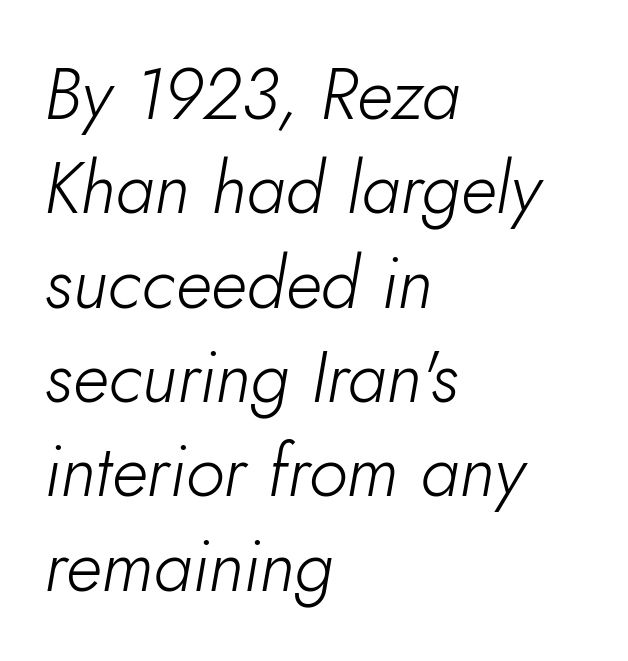
{"italic": "yes", "lean": "right", "slant_degrees": 10, "bold": "no", "weight": "light", "width": "normal", "stroke_contrast": "low", "x_height": "small", "monospaced": "no", "underline": "no", "align": "left", "line_spacing": "normal", "line_spacing_ratio": 1.31, "letter_spacing": "normal", "letter_spacing_em": 0.0, "glyph_px": 72}
